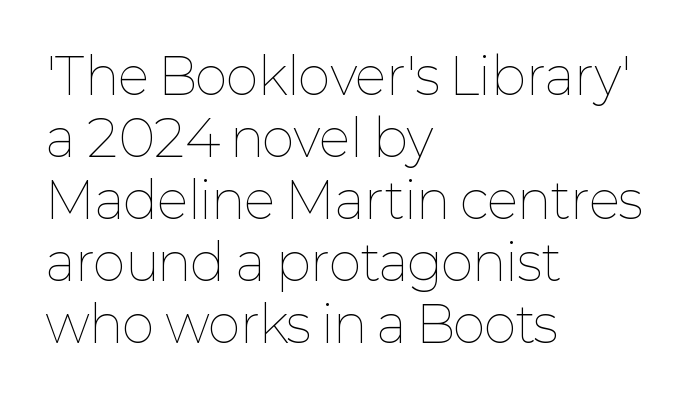
Q: Is the text bold? A: No.
Q: Is the text italic (slanted)? A: No, it is upright.
Q: Is the text underlined? A: No.
Q: How is the paragraph aligned? A: Left-aligned.
Q: Is the spacing between letters normal or unusually wide? A: Normal.
Q: Width (condensed, normal, or wide)? A: Normal.
Q: Stroke contrast? A: Low.
Q: x-height? A: Medium.
Q: Monospaced? A: No.
